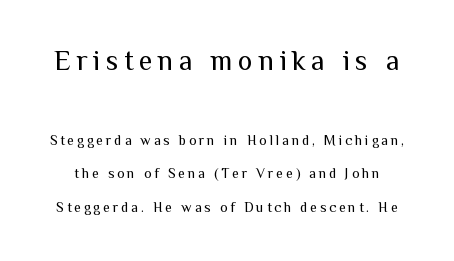
{"serif": "no", "italic": "no", "bold": "no", "weight": "regular", "width": "normal", "stroke_contrast": "medium", "x_height": "medium", "monospaced": "no", "underline": "no", "line_spacing": "loose", "line_spacing_ratio": 2.38, "letter_spacing": "wide", "letter_spacing_em": 0.2, "larger_block": "first", "size_ratio": 2.0, "glyph_px": 28}
